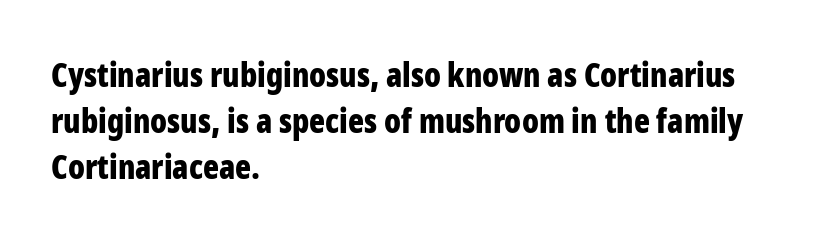
{"serif": "no", "italic": "no", "bold": "yes", "weight": "bold", "width": "condensed", "stroke_contrast": "low", "x_height": "medium", "monospaced": "no", "underline": "no", "align": "left", "line_spacing": "normal", "line_spacing_ratio": 1.4, "letter_spacing": "normal", "letter_spacing_em": 0.0, "glyph_px": 33}
